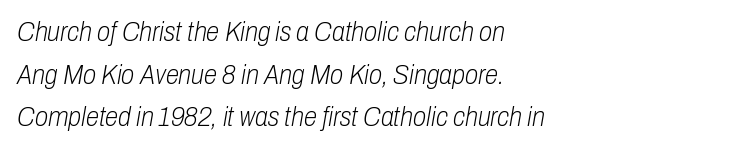
{"italic": "yes", "lean": "right", "slant_degrees": 10, "bold": "no", "underline": "no", "align": "left", "line_spacing": "normal", "line_spacing_ratio": 1.58, "letter_spacing": "normal", "letter_spacing_em": 0.0, "glyph_px": 27}
